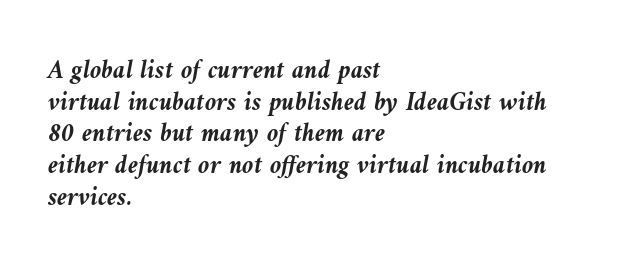
Any mark beneath the type? The region is blank. You could call the tracking neutral — neither tight nor loose. The lettering tilts uniformly, giving the passage an italic look. Caption: bold face, heavy strokes. Is the block centered? No — it sits flush against the left margin.
